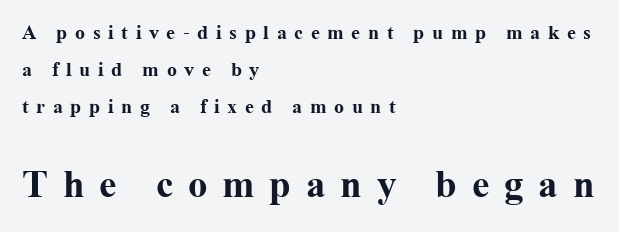
{"serif": "yes", "italic": "no", "bold": "yes", "weight": "bold", "width": "normal", "stroke_contrast": "medium", "x_height": "medium", "monospaced": "no", "underline": "no", "align": "left", "line_spacing_ratio": 1.86, "letter_spacing": "wide", "letter_spacing_em": 0.38, "larger_block": "second", "size_ratio": 1.95, "glyph_px": 39}
